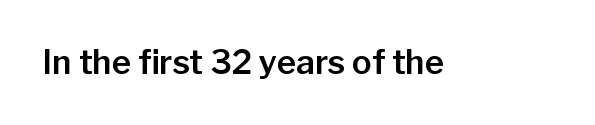
Q: Is the text italic (slanted)? A: No, it is upright.
Q: Is the typeface a serif or a sans-serif typeface? A: Sans-serif.
Q: Is the text underlined? A: No.
Q: Is the spacing between letters normal or unusually wide? A: Normal.
Q: Width (condensed, normal, or wide)? A: Normal.
Q: Stroke contrast? A: Low.
Q: x-height? A: Medium.
Q: Monospaced? A: No.
